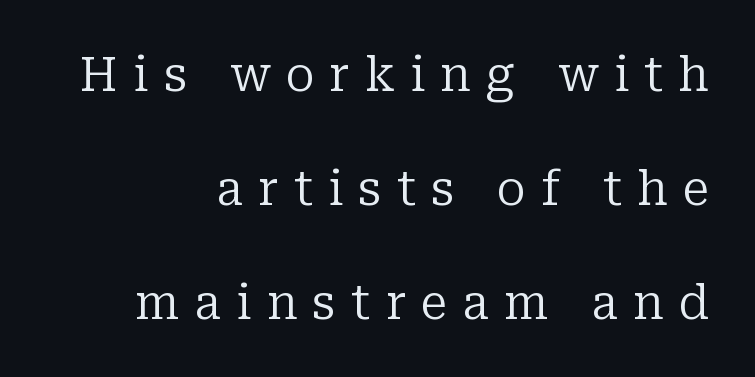
{"serif": "yes", "italic": "no", "bold": "no", "weight": "regular", "width": "normal", "stroke_contrast": "low", "x_height": "medium", "monospaced": "no", "underline": "no", "align": "right", "line_spacing": "loose", "line_spacing_ratio": 2.37, "letter_spacing": "wide", "letter_spacing_em": 0.32, "glyph_px": 48}
